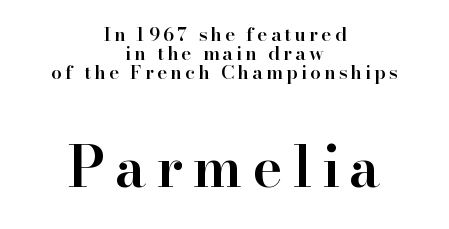
The image shows 57 px semibold serif type, upright; set centered, tight line spacing (1.0x), not underlined; the second (bottom) block is 3.0x larger; high stroke contrast and a small x-height.
